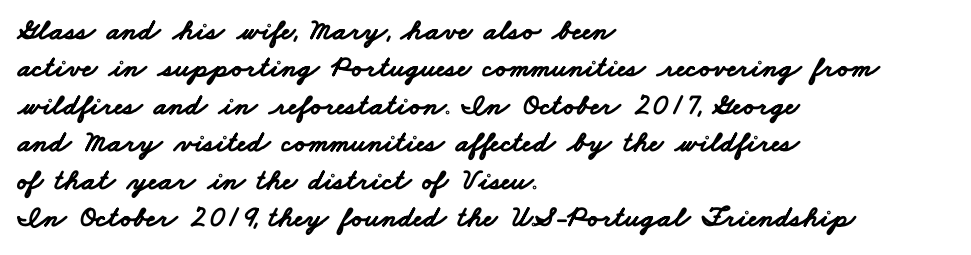
{"serif": "no", "bold": "yes", "weight": "bold", "width": "wide", "stroke_contrast": "low", "x_height": "small", "monospaced": "no", "underline": "no", "align": "left", "line_spacing": "normal", "line_spacing_ratio": 1.25, "letter_spacing": "normal", "letter_spacing_em": 0.0, "glyph_px": 30}
